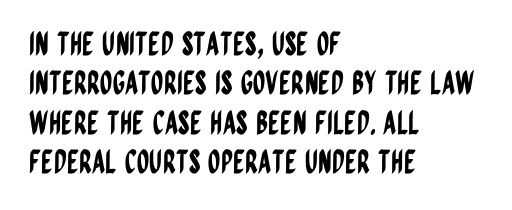
Q: Is the text italic (slanted)? A: No, it is upright.
Q: Is the typeface a serif or a sans-serif typeface? A: Sans-serif.
Q: Is the text underlined? A: No.
Q: How is the paragraph aligned? A: Left-aligned.
Q: Is the spacing between letters normal or unusually wide? A: Normal.
Q: Width (condensed, normal, or wide)? A: Condensed.
Q: Stroke contrast? A: Low.
Q: x-height? A: Large.
Q: Monospaced? A: No.
